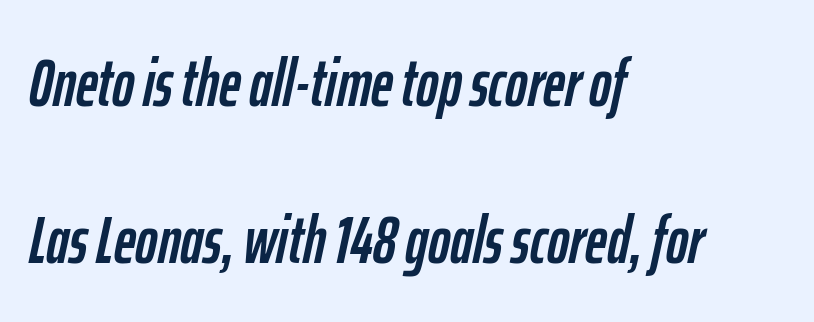
Q: Is the text italic (slanted)? A: Yes, it leans right by about 12 degrees.
Q: Is the text underlined? A: No.
Q: How is the paragraph aligned? A: Left-aligned.
Q: Is the spacing between letters normal or unusually wide? A: Normal.
Q: Is the spacing between lines tight, normal or loose? A: Loose.
Q: Width (condensed, normal, or wide)? A: Condensed.
Q: Stroke contrast? A: Low.
Q: x-height? A: Medium.
Q: Monospaced? A: No.
